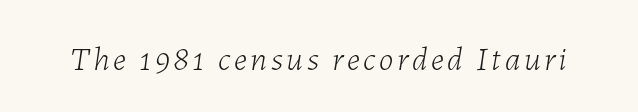
{"italic": "yes", "lean": "right", "slant_degrees": 7, "bold": "no", "weight": "light", "width": "normal", "stroke_contrast": "low", "x_height": "medium", "monospaced": "no", "underline": "no", "glyph_px": 33}
